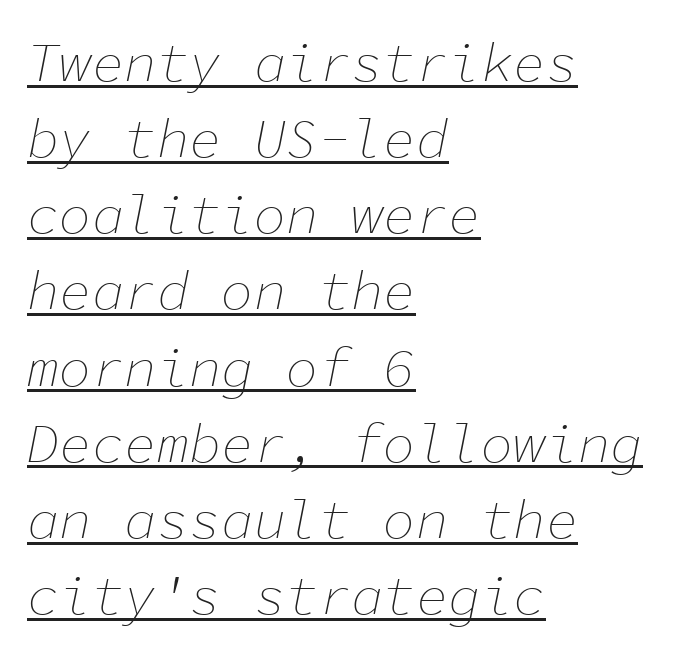
Q: Is the text bold? A: No.
Q: Is the text italic (slanted)? A: Yes, it leans right by about 11 degrees.
Q: Is the text underlined? A: Yes.
Q: How is the paragraph aligned? A: Left-aligned.
Q: Is the spacing between letters normal or unusually wide? A: Normal.
Q: Is the spacing between lines tight, normal or loose? A: Normal.
Q: Width (condensed, normal, or wide)? A: Normal.
Q: Stroke contrast? A: Low.
Q: x-height? A: Medium.
Q: Monospaced? A: Yes.
